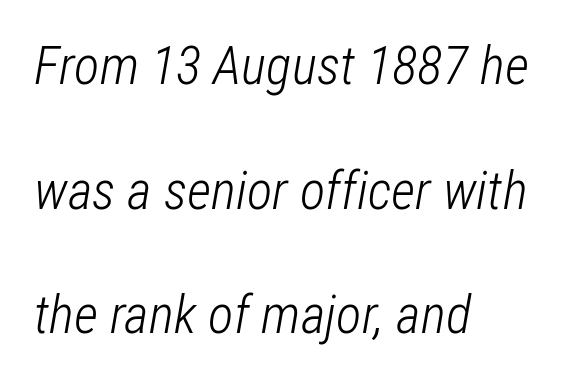
These lines stack with their left ends in a neat column. Look at the tracking — it's just the regular setting, nothing added. Beneath every word, the page is bare. Is the type slanted? Yes — the strokes lean at a clear angle. Varying glyph widths throughout — classic text-font behaviour.
